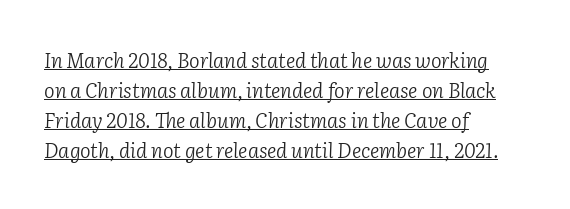
Caption: multi-line text, flush left, ragged right. You can tell it's italic because the verticals aren't actually vertical. Weight class: somewhere from thin through regular. In terms of leading, this rendering sits right in the middle. Honestly, the underline is the first thing you notice here. This sample uses plain, unmodified letter spacing.
